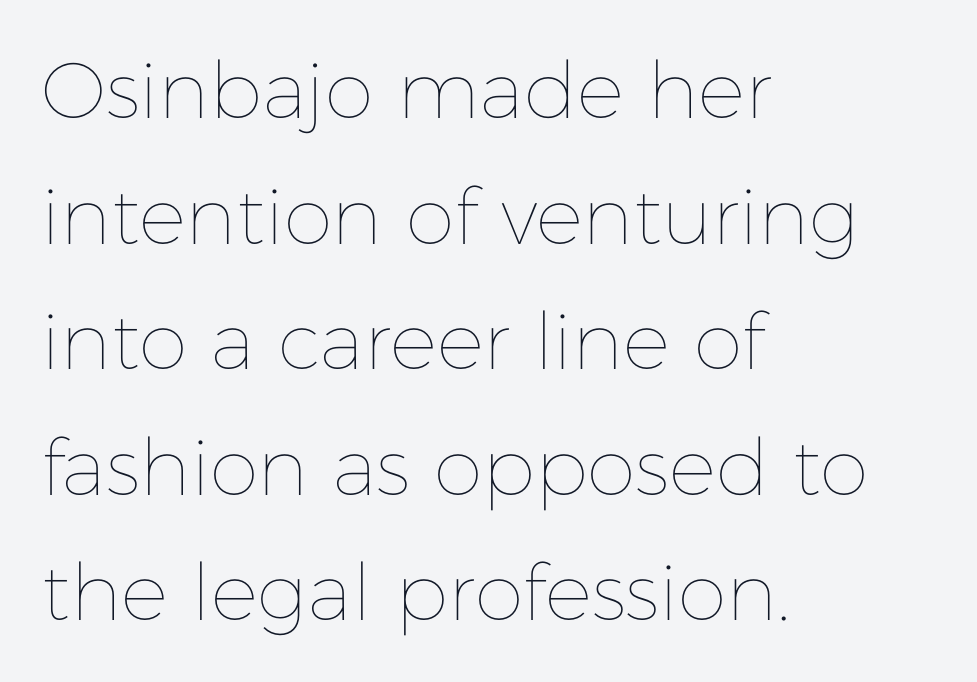
Only glyphs here, with clear space below each row. Caption: face not bold, strokes unweighted. Proportional: the letters do not fall into vertical columns. Words appear dense and cohesive because spacing is normal.
